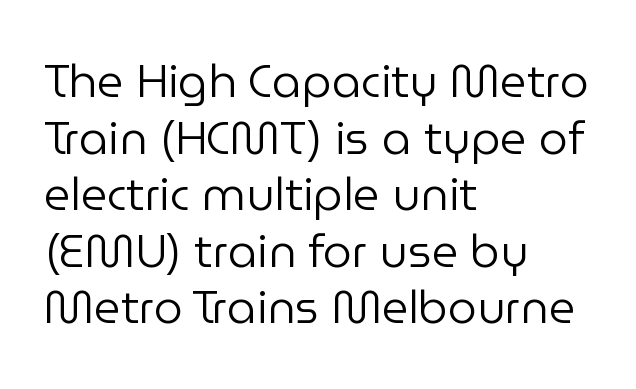
No extra ink here — the face is not bold. Layout note: lines flush left. This is sans-serif lettering, the kind often seen on screens and signage. Here the glyphs are tracked normally, forming tight word shapes. The specimen reads as upright at a glance.
